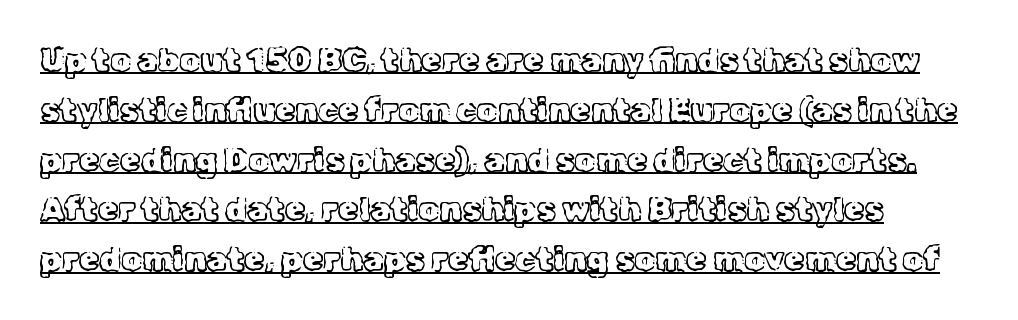
The rendering uses the underline text-decoration. There is no visible air inserted between adjacent glyphs. Line spacing here is normal. These lines are rendered in a variable-pitch font.
